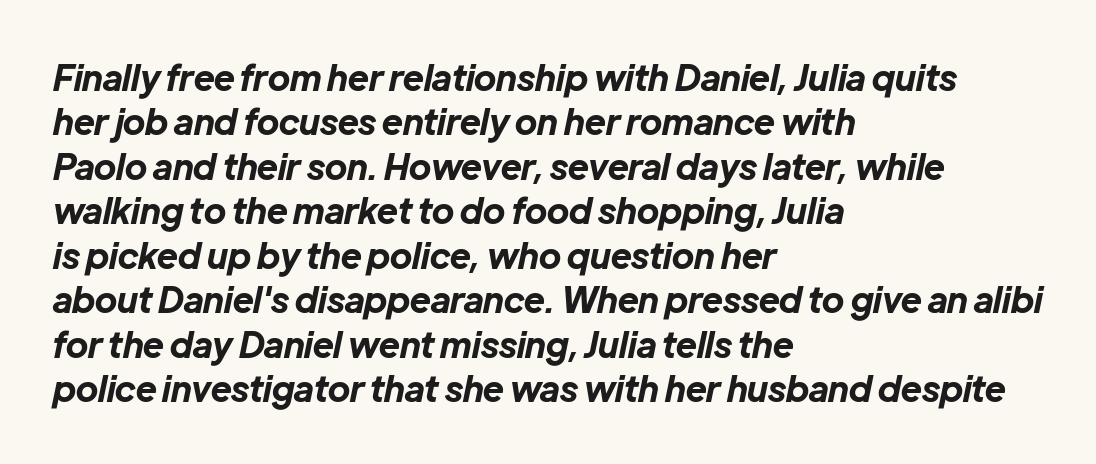
Q: Is the text bold? A: Yes.
Q: Is the text italic (slanted)? A: Yes, it leans right by about 12 degrees.
Q: Is the text underlined? A: No.
Q: How is the paragraph aligned? A: Left-aligned.
Q: Is the spacing between letters normal or unusually wide? A: Normal.
Q: Is the spacing between lines tight, normal or loose? A: Normal.
Q: Width (condensed, normal, or wide)? A: Normal.
Q: Stroke contrast? A: Low.
Q: x-height? A: Medium.
Q: Monospaced? A: No.
